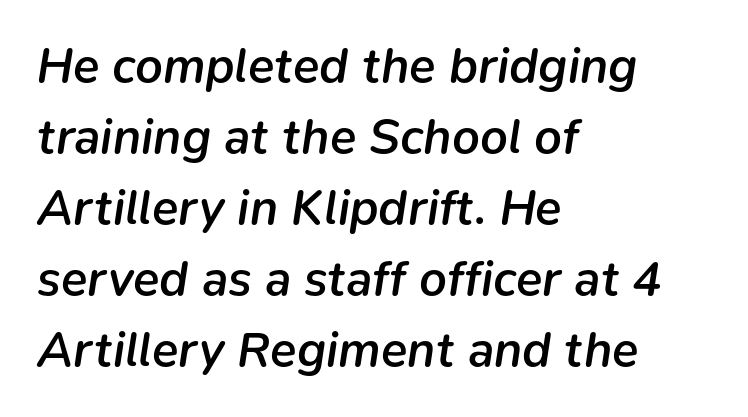
The rendering uses a moderate line-height, typical for paragraphs. Tracking here is standard; glyphs follow each other at the usual distance. No word sits above an underline. Firm but not heavy-handed strokes: this text is semibold.
